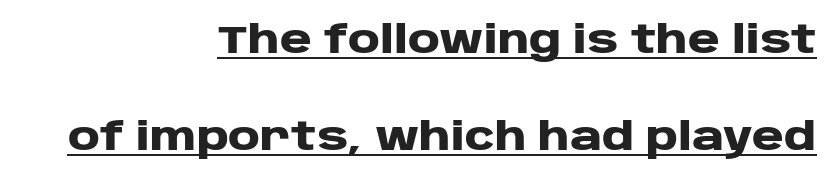
Heavy-handed strokes throughout: this text is bold. Are there feet on the stems? There aren't — it's a sans. The lettering holds an erect, upright posture throughout. Think of a printed novel: that variable character pitch is what you see here.
